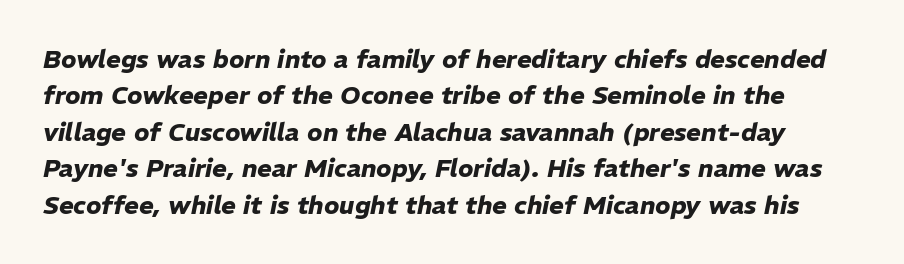
{"italic": "yes", "lean": "right", "slant_degrees": 11, "bold": "yes", "underline": "no", "line_spacing": "normal", "line_spacing_ratio": 1.46, "letter_spacing": "normal", "letter_spacing_em": 0.0, "glyph_px": 25}
